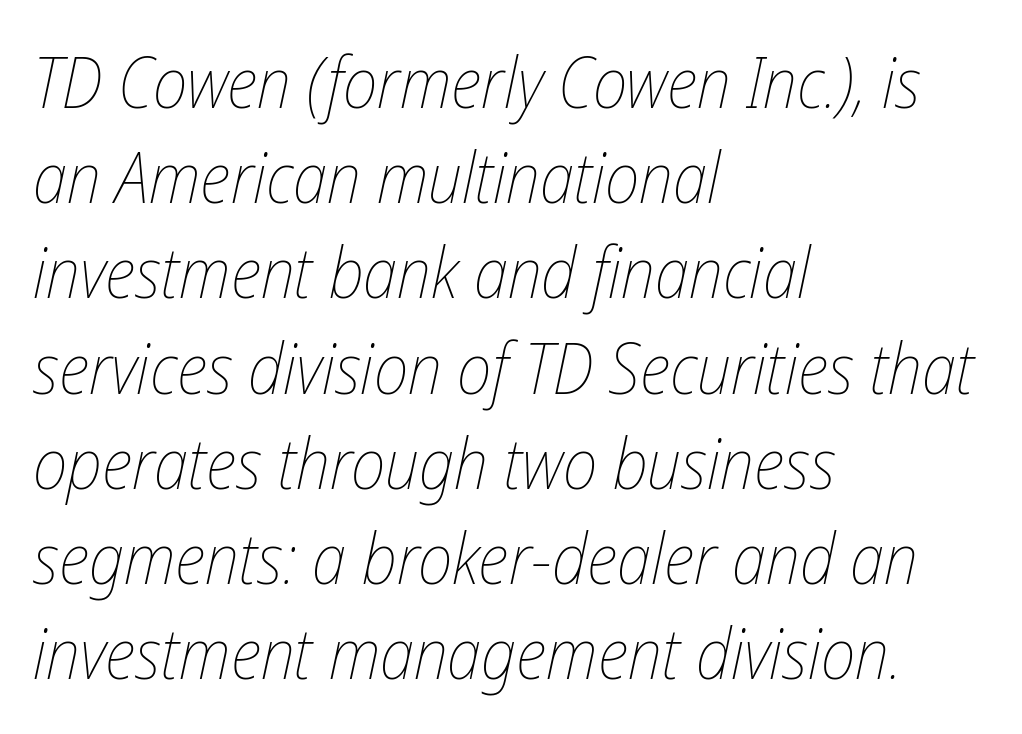
The image shows 70 px thin, condensed type, italic (leaning right); set left-aligned, normal line spacing (1.36x), normal letter spacing, not underlined; low stroke contrast and a medium x-height.
